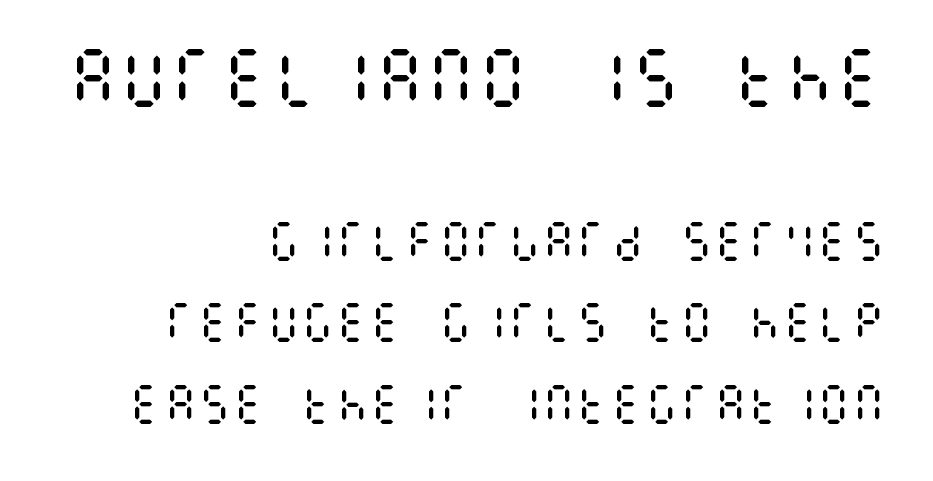
The image shows 64 px regular-weight, condensed type, upright; set right-aligned, loose line spacing (1.9x), normal letter spacing, not underlined; the first (top) block is 1.49x larger; medium stroke contrast and a large x-height.
